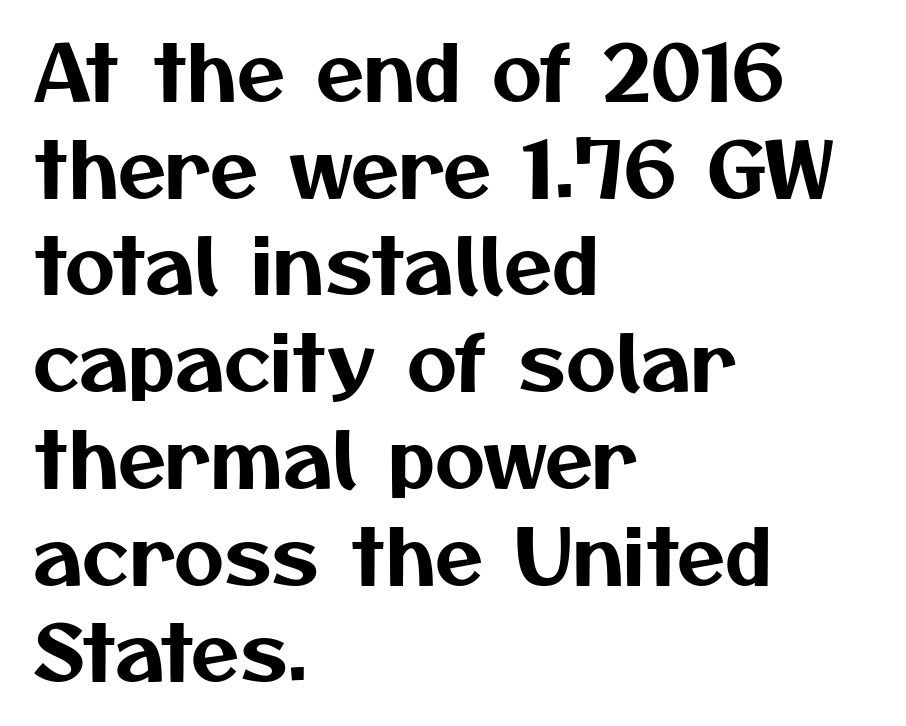
The image shows 78 px sans-serif type; set left-aligned, line spacing 1.24x, normal letter spacing, not underlined; medium stroke contrast and a medium x-height.
